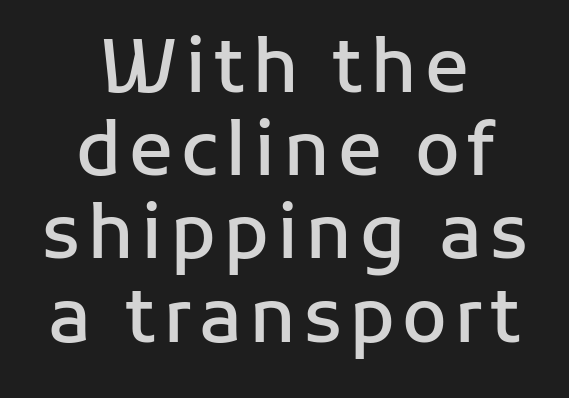
Casual observation: everything's sitting right in the middle. How heavy is the stroke? Medium-heavy — a semibold, shy of bold. If you drew a line through each stem, it would be perfectly vertical. Very little white space separates one row of letters from the next.
